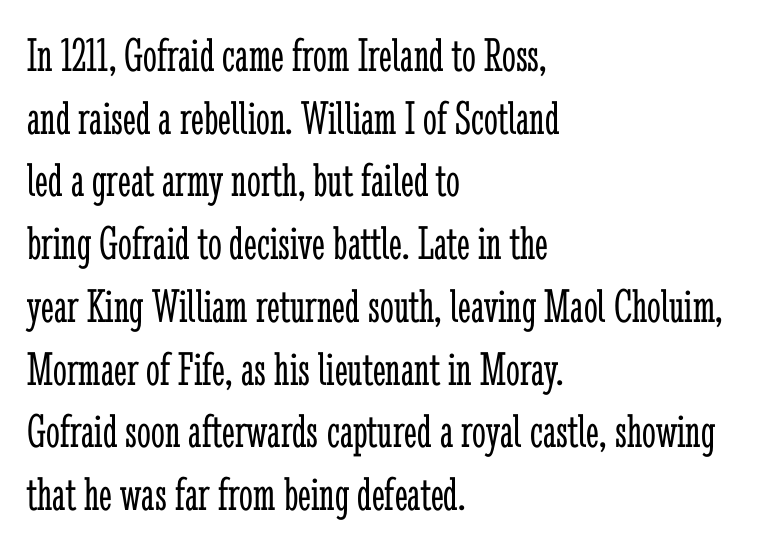
Q: Is the text bold? A: No.
Q: Is the text italic (slanted)? A: No, it is upright.
Q: Is the typeface a serif or a sans-serif typeface? A: Serif.
Q: Is the text underlined? A: No.
Q: How is the paragraph aligned? A: Left-aligned.
Q: Is the spacing between letters normal or unusually wide? A: Normal.
Q: Is the spacing between lines tight, normal or loose? A: Normal.
Q: Width (condensed, normal, or wide)? A: Condensed.
Q: Stroke contrast? A: Low.
Q: x-height? A: Medium.
Q: Monospaced? A: No.
